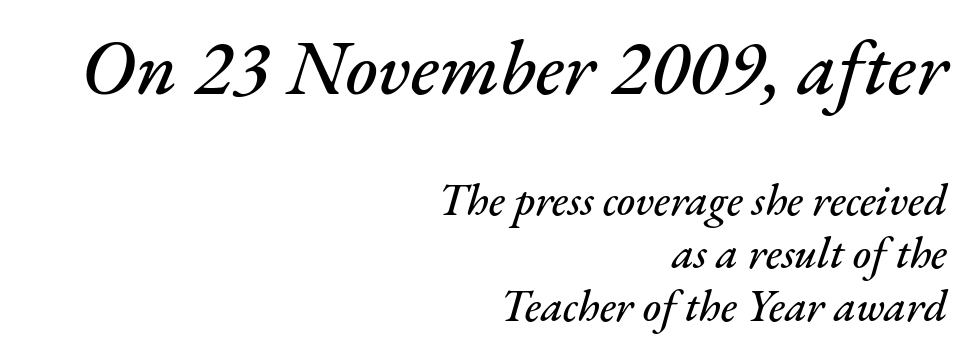
{"italic": "yes", "lean": "right", "slant_degrees": 17, "width": "normal", "stroke_contrast": "medium", "x_height": "small", "monospaced": "no", "underline": "no", "align": "right", "line_spacing_ratio": 1.2, "letter_spacing": "normal", "letter_spacing_em": 0.0, "larger_block": "first", "size_ratio": 1.75, "glyph_px": 77}
